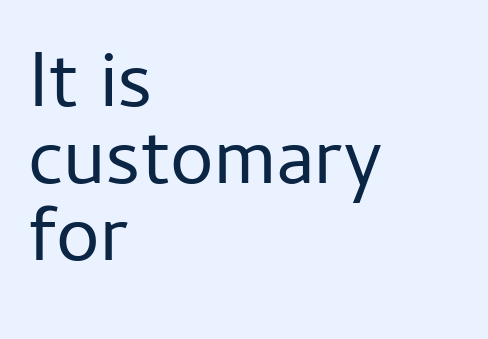
Stem width sits at or under what a default text font uses. These lines are set flush left with a ragged right edge. Is this a fixed-width face? No — the glyphs have proportional, varying widths. Vertical spacing — tight. Caption: standard tracking, unaltered.
